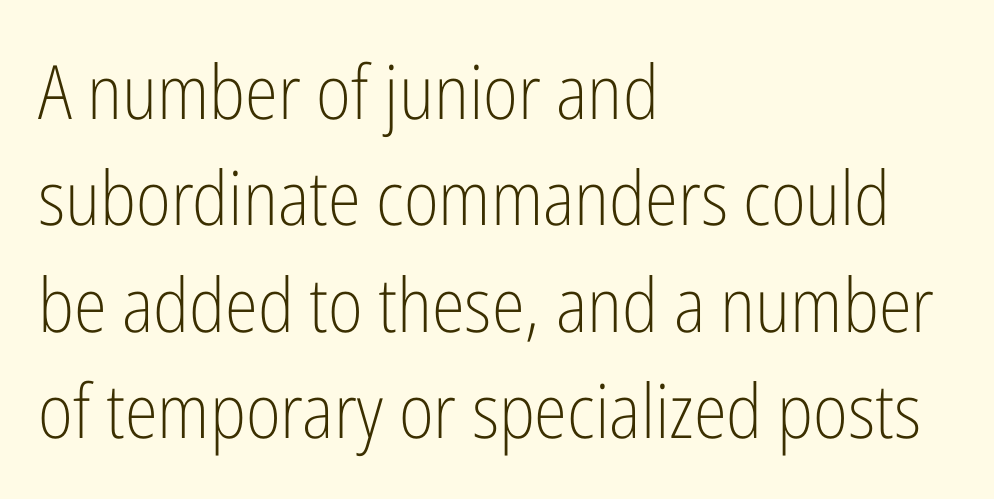
Q: Is the text bold? A: No.
Q: Is the text italic (slanted)? A: No, it is upright.
Q: Is the typeface a serif or a sans-serif typeface? A: Sans-serif.
Q: Is the text underlined? A: No.
Q: How is the paragraph aligned? A: Left-aligned.
Q: Is the spacing between letters normal or unusually wide? A: Normal.
Q: Is the spacing between lines tight, normal or loose? A: Normal.
Q: Width (condensed, normal, or wide)? A: Condensed.
Q: Stroke contrast? A: Low.
Q: x-height? A: Medium.
Q: Monospaced? A: No.
